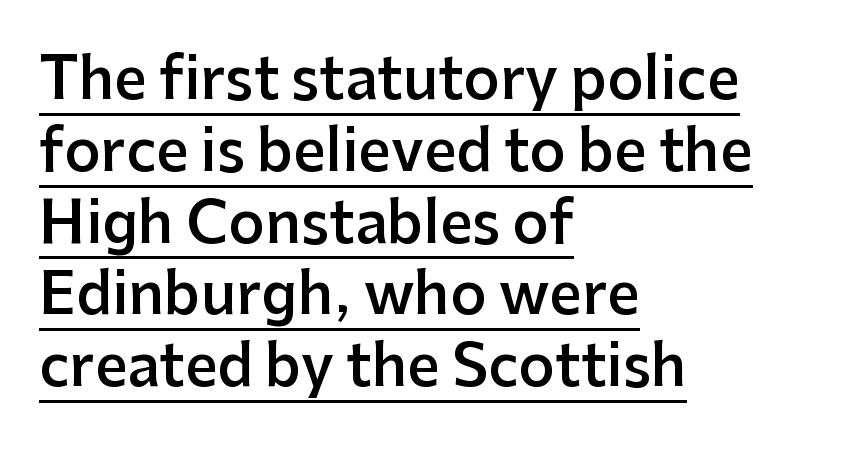
Summary of vertical rhythm: regular, with standard interline spacing. The tracking reads as untouched default to a designer's eye. Italic? Not at all — the glyphs are vertical. The lines are quadded left. Serif or sans? Sans — the stroke terminals are bare. You could not count columns in this text — the font is proportionally spaced.
